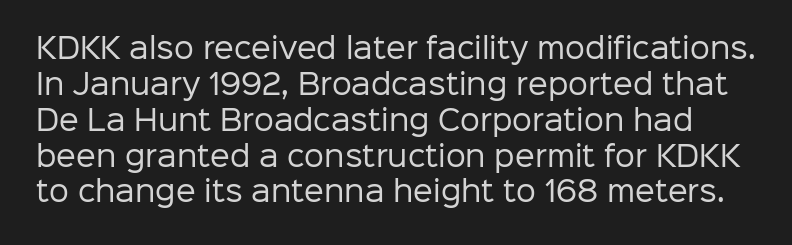
Q: Is the text bold? A: No.
Q: Is the text italic (slanted)? A: No, it is upright.
Q: Is the typeface a serif or a sans-serif typeface? A: Sans-serif.
Q: Is the text underlined? A: No.
Q: Is the spacing between letters normal or unusually wide? A: Normal.
Q: Is the spacing between lines tight, normal or loose? A: Normal.
Q: Width (condensed, normal, or wide)? A: Normal.
Q: Stroke contrast? A: Low.
Q: x-height? A: Medium.
Q: Monospaced? A: No.
